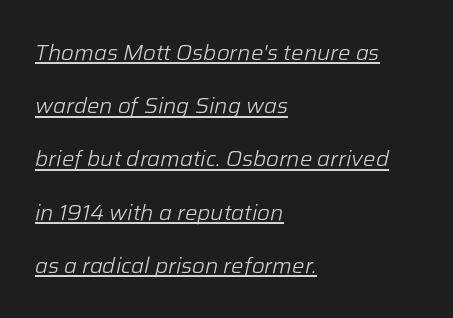
The image shows 22 px text type, italic (leaning right); set left-aligned, loose line spacing (2.42x), normal letter spacing, underlined.
